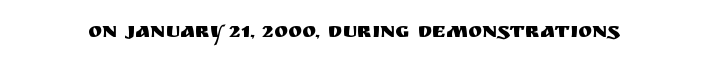
{"italic": "no", "underline": "no", "letter_spacing": "normal", "letter_spacing_em": 0.0, "glyph_px": 21}
